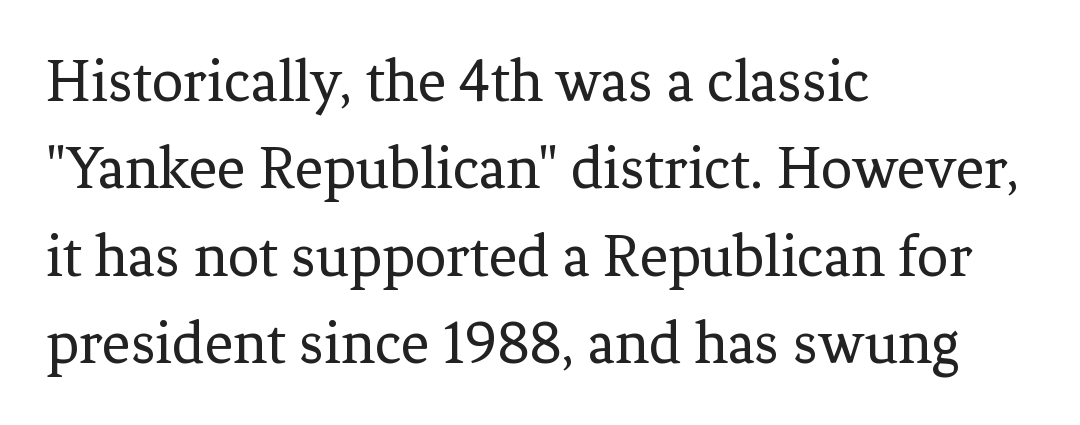
Q: Is the text bold? A: No.
Q: Is the text italic (slanted)? A: No, it is upright.
Q: Is the typeface a serif or a sans-serif typeface? A: Serif.
Q: Is the text underlined? A: No.
Q: How is the paragraph aligned? A: Left-aligned.
Q: Is the spacing between letters normal or unusually wide? A: Normal.
Q: Is the spacing between lines tight, normal or loose? A: Normal.
Q: Width (condensed, normal, or wide)? A: Normal.
Q: Stroke contrast? A: Low.
Q: x-height? A: Medium.
Q: Monospaced? A: No.
